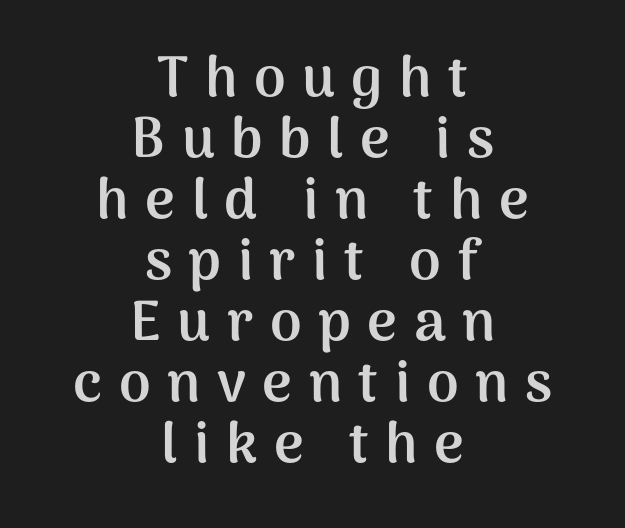
{"serif": "no", "italic": "no", "bold": "yes", "weight": "semibold", "width": "normal", "stroke_contrast": "medium", "x_height": "medium", "monospaced": "no", "underline": "no", "align": "center", "line_spacing": "tight", "line_spacing_ratio": 1.07, "letter_spacing": "wide", "letter_spacing_em": 0.29, "glyph_px": 57}
